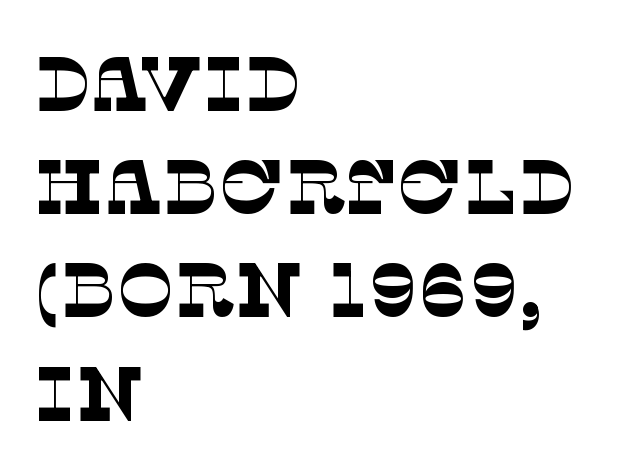
Q: Is the text bold? A: No.
Q: Is the typeface a serif or a sans-serif typeface? A: Serif.
Q: Is the text underlined? A: No.
Q: How is the paragraph aligned? A: Left-aligned.
Q: Is the spacing between letters normal or unusually wide? A: Normal.
Q: Is the spacing between lines tight, normal or loose? A: Normal.
Q: Width (condensed, normal, or wide)? A: Normal.
Q: Stroke contrast? A: Low.
Q: x-height? A: Large.
Q: Monospaced? A: No.
